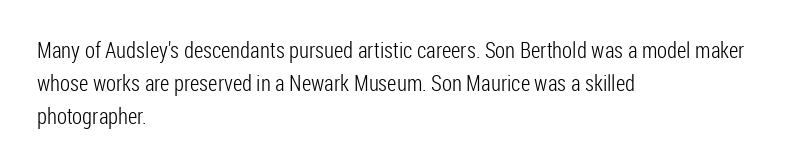
{"italic": "no", "bold": "no", "underline": "no", "align": "left", "line_spacing": "normal", "line_spacing_ratio": 1.51, "letter_spacing": "normal", "letter_spacing_em": 0.0, "glyph_px": 22}
